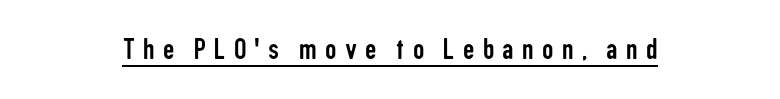
Rendered with straight, roman letterforms. The tracking jumps out immediately: characters are airy and widely separated. Note the varied advance widths — an 'i' is clearly narrower than an 'm'. The sample's only ornament is a line tracing under the words. The whitespace from short lines is split evenly between both sides.
